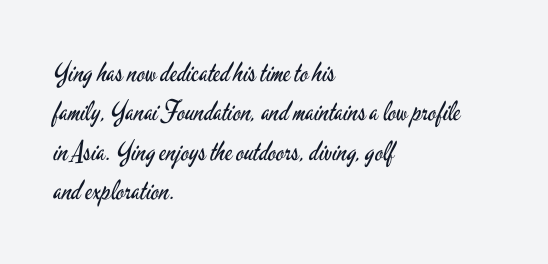
{"bold": "no", "underline": "no", "align": "left", "line_spacing": "normal", "line_spacing_ratio": 1.46, "letter_spacing": "normal", "letter_spacing_em": 0.0, "glyph_px": 27}
